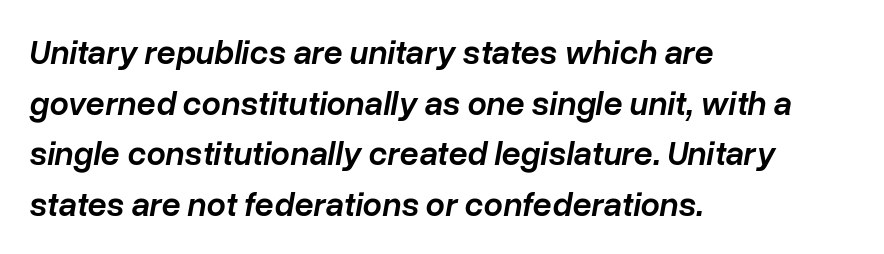
{"italic": "yes", "lean": "right", "slant_degrees": 10, "bold": "semi", "weight": "semibold", "width": "normal", "stroke_contrast": "low", "x_height": "medium", "monospaced": "no", "underline": "no", "align": "left", "line_spacing": "normal", "line_spacing_ratio": 1.49, "letter_spacing": "normal", "letter_spacing_em": 0.0, "glyph_px": 34}
